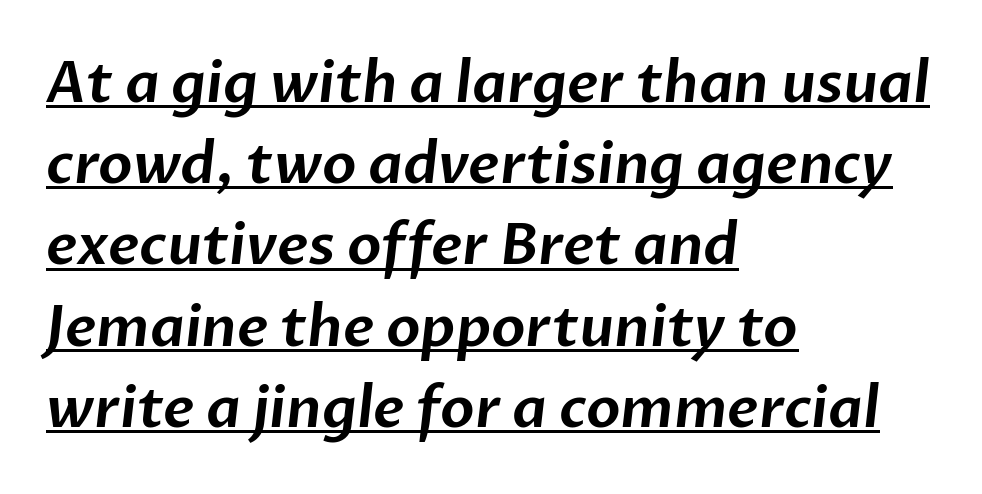
The designer left line spacing at the default. The rendering keeps characters at their native spacing. Glance below the letters and you will spot a drawn line. These lines are composed in type without serifs. The paragraph shown leans on its left margin. Varying glyph widths throughout — classic text-font behaviour.
